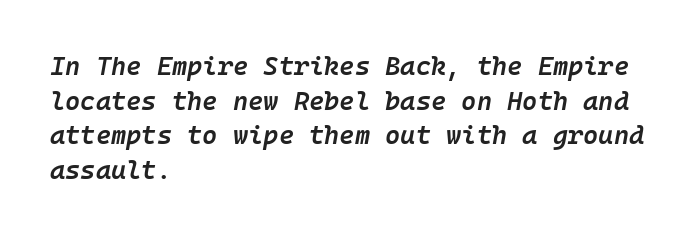
Q: Is the text bold? A: Semi-bold.
Q: Is the text italic (slanted)? A: Yes, it leans right by about 10 degrees.
Q: Is the text underlined? A: No.
Q: How is the paragraph aligned? A: Left-aligned.
Q: Is the spacing between letters normal or unusually wide? A: Normal.
Q: Is the spacing between lines tight, normal or loose? A: Normal.
